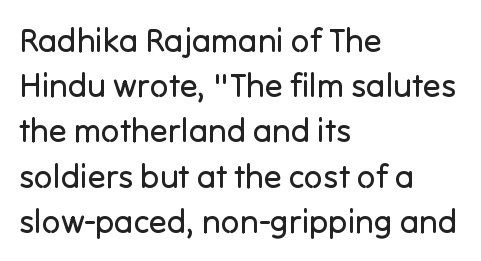
Varying glyph widths throughout — classic text-font behaviour. Underline: absent. The line texture is even and compact thanks to regular tracking. Does the type have serifs? No, each stem ends abruptly. What's the leading like? Ordinary, nothing unusual.
